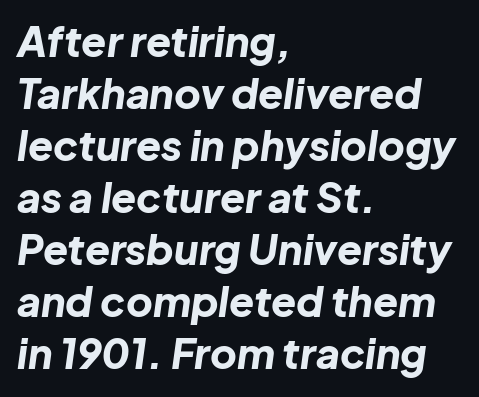
Tracking value appears to be zero — textbook default spacing. Whoever set this chose a conventional vertical rhythm. You could not count columns in this text — the font is proportionally spaced. Weight check: bold — yes, fully. Notice how the stems are inclined rather than vertical — that's the hallmark of italics.
